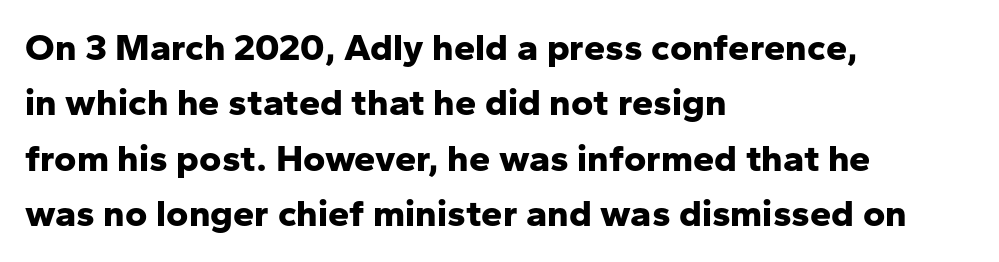
{"serif": "no", "italic": "no", "bold": "yes", "weight": "bold", "width": "normal", "stroke_contrast": "low", "x_height": "medium", "monospaced": "no", "underline": "no", "align": "left", "line_spacing": "normal", "line_spacing_ratio": 1.46, "letter_spacing": "normal", "letter_spacing_em": 0.0, "glyph_px": 38}
